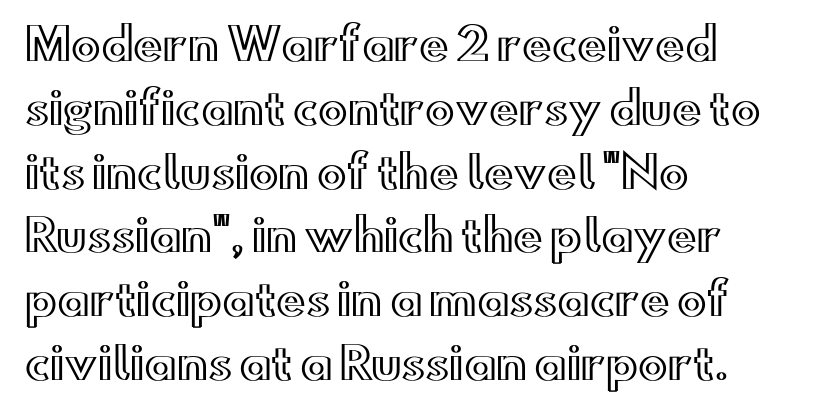
The image shows 44 px wide type, upright; set left-aligned, normal line spacing (1.45x), normal letter spacing, not underlined; a small x-height.
